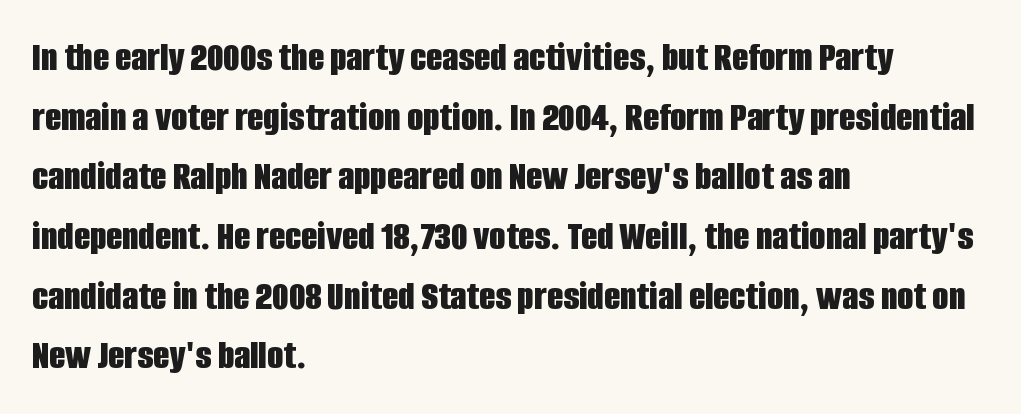
The letters advance in unequal steps, a hallmark of proportional type. Is the letter spacing exaggerated? No — it looks like the ordinary default. Anything drawn beneath the words? Only blank space. Weight check: bold — yes, fully.
